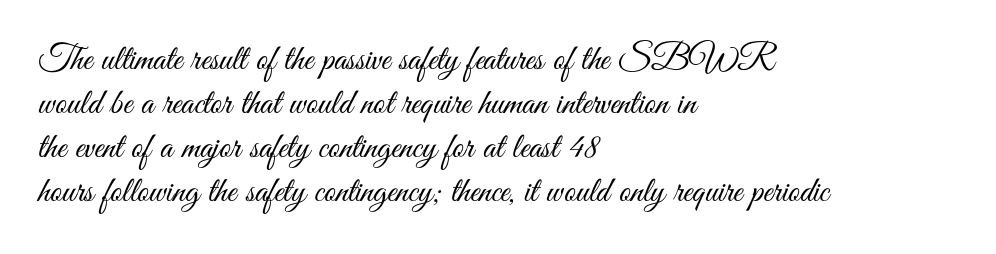
The image shows 36 px light, condensed sans-serif type; set left-aligned, line spacing 1.22x, normal letter spacing, not underlined; medium stroke contrast and a small x-height.
